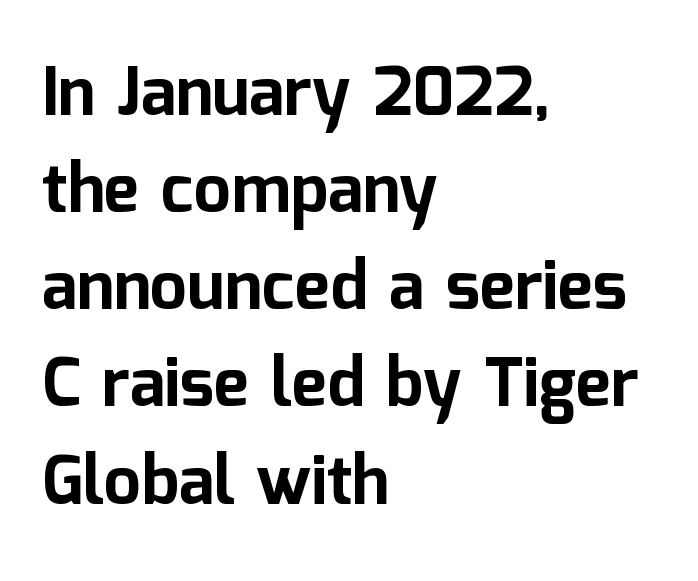
{"serif": "no", "italic": "no", "bold": "yes", "weight": "bold", "width": "normal", "stroke_contrast": "low", "x_height": "medium", "monospaced": "no", "underline": "no", "align": "left", "line_spacing": "normal", "line_spacing_ratio": 1.45, "letter_spacing": "normal", "letter_spacing_em": 0.0, "glyph_px": 67}
